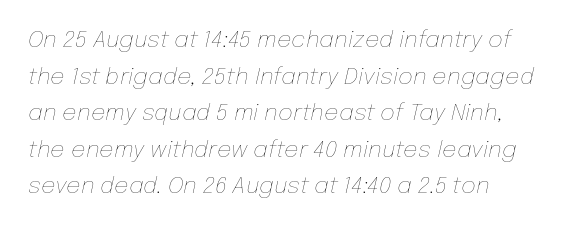
Q: Is the text bold? A: No.
Q: Is the text italic (slanted)? A: Yes, it leans right by about 12 degrees.
Q: Is the text underlined? A: No.
Q: How is the paragraph aligned? A: Left-aligned.
Q: Is the spacing between letters normal or unusually wide? A: Normal.
Q: Is the spacing between lines tight, normal or loose? A: Normal.
